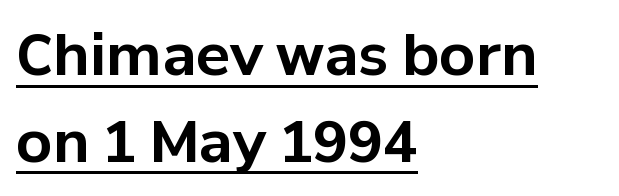
{"serif": "no", "italic": "no", "bold": "yes", "weight": "bold", "width": "normal", "stroke_contrast": "low", "x_height": "medium", "monospaced": "no", "underline": "yes", "align": "left", "line_spacing": "normal", "line_spacing_ratio": 1.52, "letter_spacing": "normal", "letter_spacing_em": 0.0, "glyph_px": 57}
